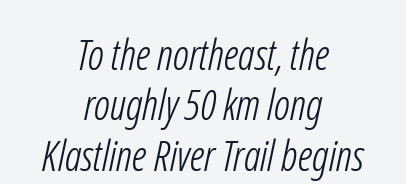
{"serif": "no", "bold": "no", "weight": "light", "width": "condensed", "stroke_contrast": "low", "x_height": "medium", "monospaced": "no", "underline": "no", "align": "center", "line_spacing_ratio": 1.2, "letter_spacing": "normal", "letter_spacing_em": 0.0, "glyph_px": 42}
